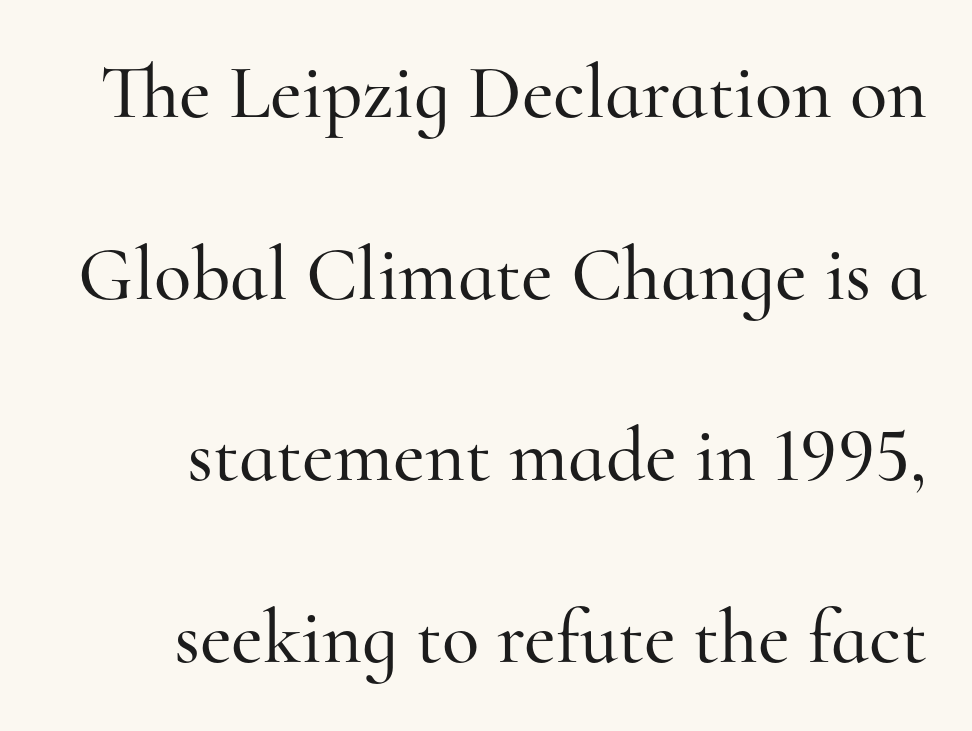
Q: Is the text italic (slanted)? A: No, it is upright.
Q: Is the typeface a serif or a sans-serif typeface? A: Serif.
Q: Is the text underlined? A: No.
Q: Is the spacing between letters normal or unusually wide? A: Normal.
Q: Is the spacing between lines tight, normal or loose? A: Loose.
Q: Width (condensed, normal, or wide)? A: Normal.
Q: Stroke contrast? A: High.
Q: x-height? A: Small.
Q: Monospaced? A: No.
